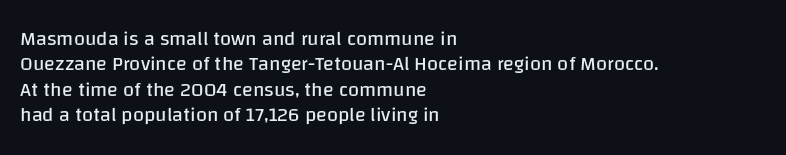
Q: Is the text bold? A: No.
Q: Is the text italic (slanted)? A: No, it is upright.
Q: Is the text underlined? A: No.
Q: How is the paragraph aligned? A: Left-aligned.
Q: Is the spacing between letters normal or unusually wide? A: Normal.
Q: Is the spacing between lines tight, normal or loose? A: Normal.
